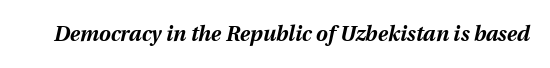
Q: Is the text bold? A: Yes.
Q: Is the text italic (slanted)? A: Yes, it leans right by about 12 degrees.
Q: Is the text underlined? A: No.
Q: Is the spacing between letters normal or unusually wide? A: Normal.
